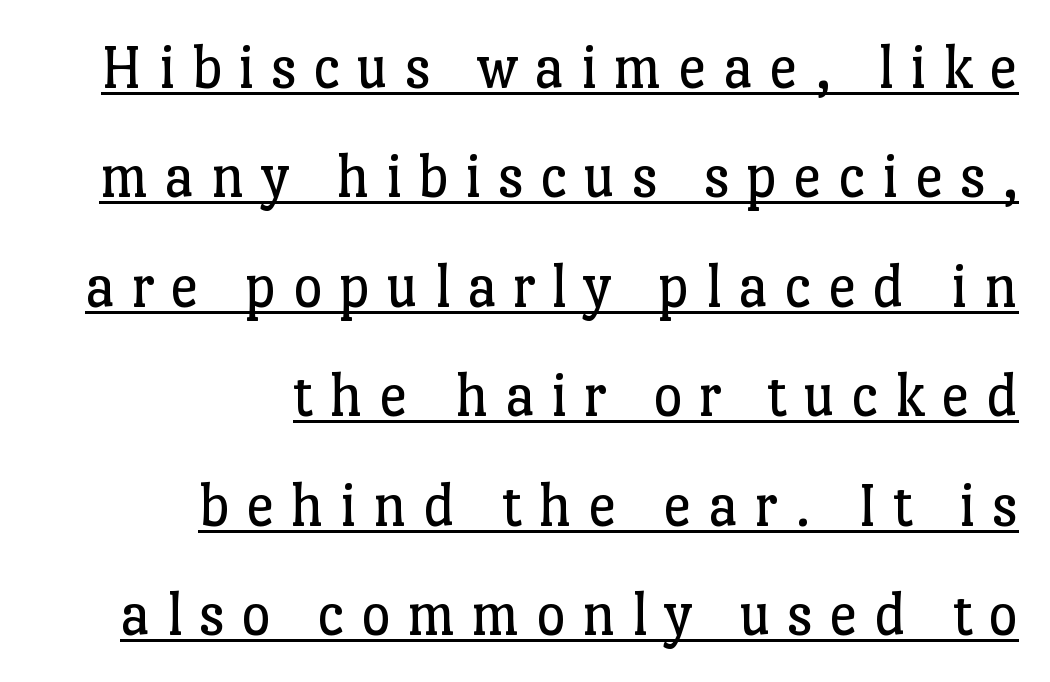
{"serif": "yes", "italic": "no", "bold": "no", "weight": "regular", "width": "normal", "stroke_contrast": "low", "x_height": "medium", "monospaced": "no", "underline": "yes", "align": "right", "line_spacing_ratio": 1.71, "letter_spacing": "wide", "letter_spacing_em": 0.25, "glyph_px": 64}
